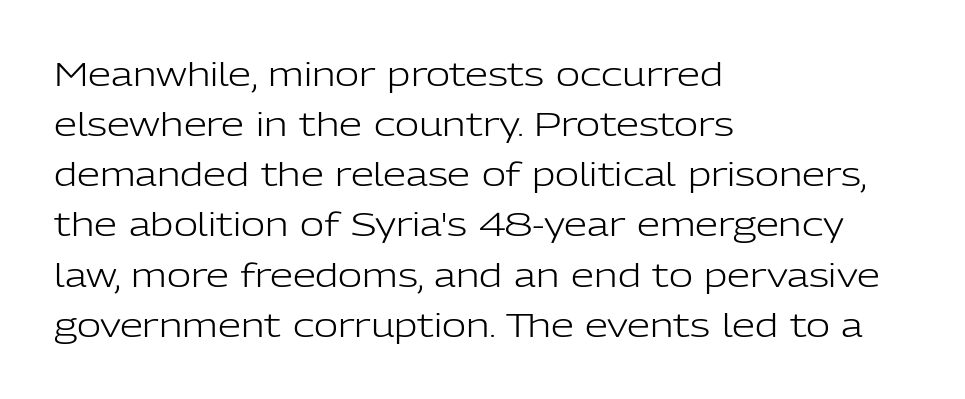
{"serif": "no", "italic": "no", "bold": "no", "weight": "light", "width": "normal", "stroke_contrast": "low", "x_height": "medium", "monospaced": "no", "underline": "no", "align": "left", "line_spacing": "normal", "line_spacing_ratio": 1.52, "letter_spacing": "normal", "letter_spacing_em": 0.0, "glyph_px": 33}
